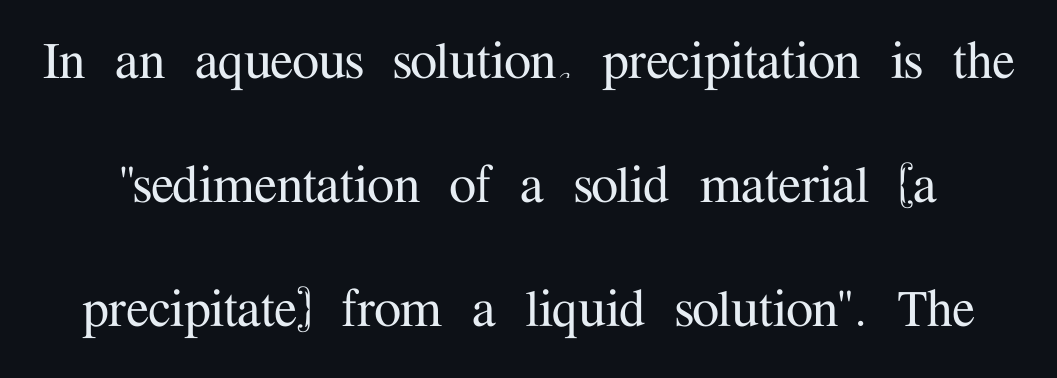
The image shows 61 px serif type, upright; set loose line spacing (2.03x), normal letter spacing, not underlined; medium stroke contrast and a medium x-height.
